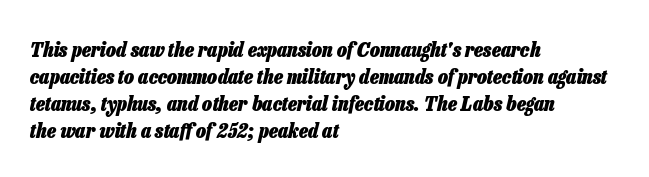
Regular leading. These lines are set flush left with a ragged right edge. It's the slanting kind of type. What stands out about the letter spacing? Nothing — it is the standard amount. Heavy-handed strokes throughout: this text is bold.
